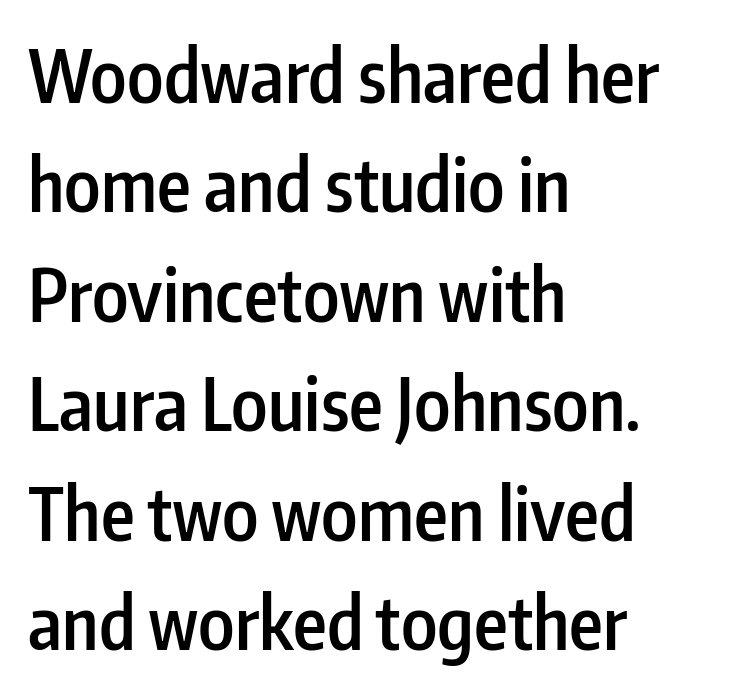
The image shows 72 px semibold, condensed sans-serif type, upright; set left-aligned, normal line spacing (1.52x), normal letter spacing, not underlined; low stroke contrast and a medium x-height.
